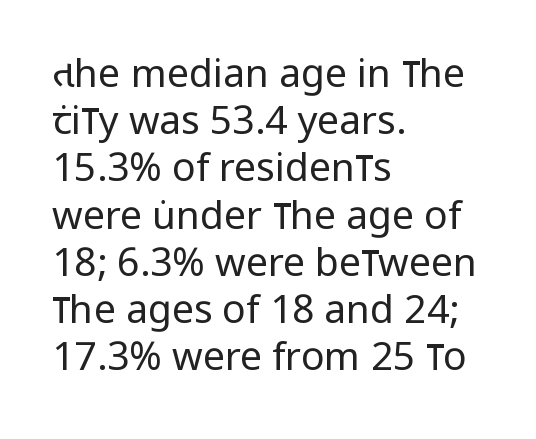
{"serif": "no", "italic": "no", "bold": "no", "weight": "regular", "width": "condensed", "stroke_contrast": "low", "x_height": "large", "monospaced": "no", "underline": "no", "align": "left", "line_spacing_ratio": 1.21, "letter_spacing": "normal", "letter_spacing_em": 0.0, "glyph_px": 39}
